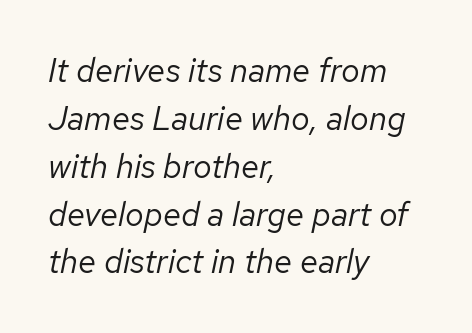
Q: Is the text bold? A: No.
Q: Is the text italic (slanted)? A: Yes, it leans right by about 12 degrees.
Q: Is the text underlined? A: No.
Q: How is the paragraph aligned? A: Left-aligned.
Q: Is the spacing between letters normal or unusually wide? A: Normal.
Q: Is the spacing between lines tight, normal or loose? A: Normal.
Q: Width (condensed, normal, or wide)? A: Normal.
Q: Stroke contrast? A: Low.
Q: x-height? A: Medium.
Q: Monospaced? A: No.
